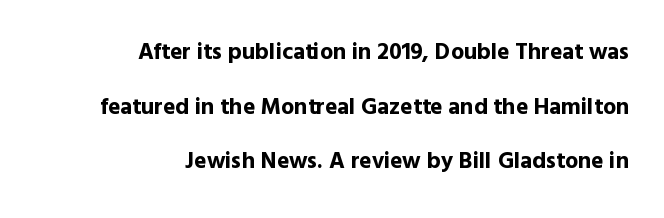
Heft: maximum for text — a bold. The paragraph shown leans on its right margin. Descender tails drop into unmarked territory. Compared with typical paragraphs, the rows here are farther apart. Compared with typical body copy, the letter spacing here is the same.
